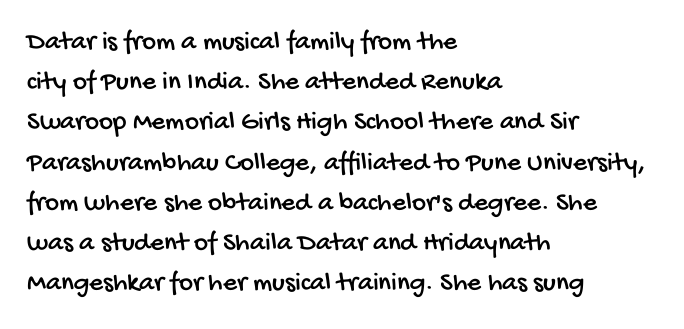
One glance says typical: line gaps are just what's usual. You could call the tracking neutral — neither tight nor loose. This rendering uses left alignment, leaving the right contour irregular. Quick note: underline off.
